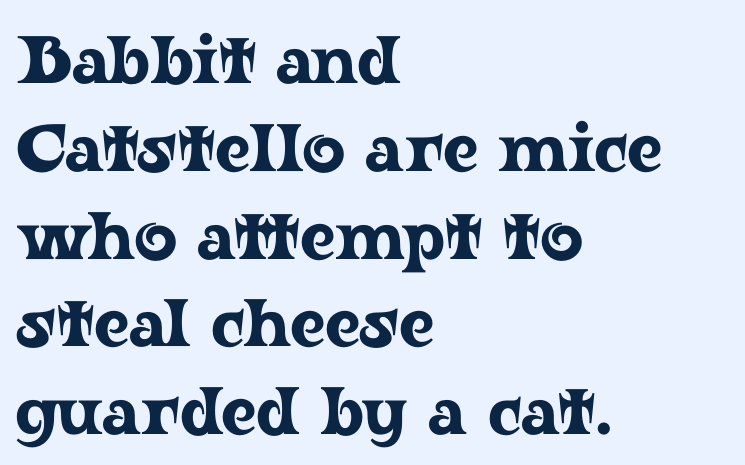
The image shows 67 px wide serif type, upright; set left-aligned, normal line spacing (1.31x), normal letter spacing, not underlined; low stroke contrast and a medium x-height.
